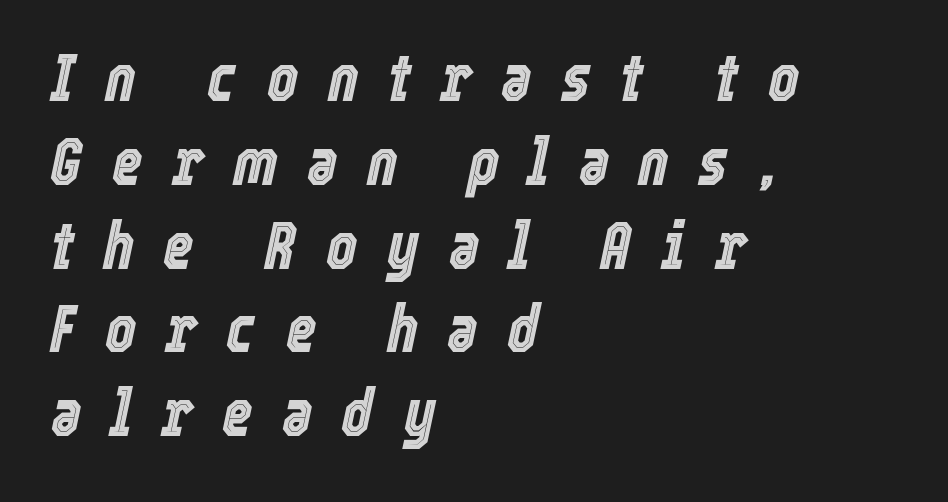
The image shows 66 px condensed type, italic (leaning right); set left-aligned, normal line spacing (1.27x), unusually wide letter spacing (+0.44 em), not underlined; a medium x-height.
